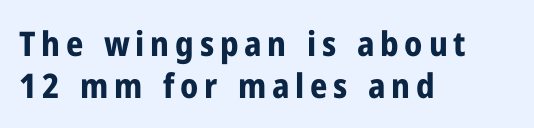
The image shows 34 px bold, condensed sans-serif type, upright; set left-aligned, normal line spacing (1.25x), not underlined; low stroke contrast and a medium x-height.
